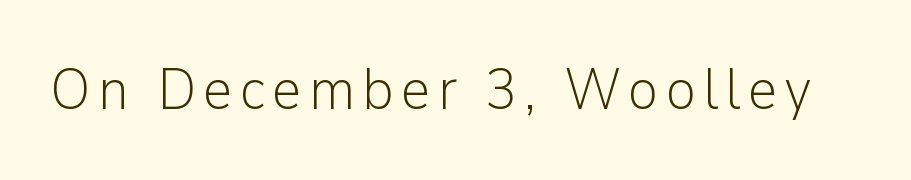
The image shows 58 px light sans-serif type, upright; set not underlined; low stroke contrast and a medium x-height.
